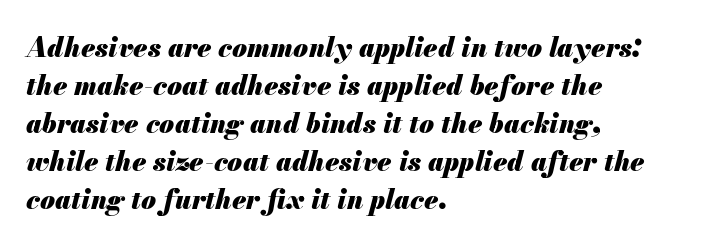
Q: Is the text bold? A: Yes.
Q: Is the text italic (slanted)? A: Yes, it leans right by about 13 degrees.
Q: Is the text underlined? A: No.
Q: How is the paragraph aligned? A: Left-aligned.
Q: Is the spacing between letters normal or unusually wide? A: Normal.
Q: Is the spacing between lines tight, normal or loose? A: Normal.
